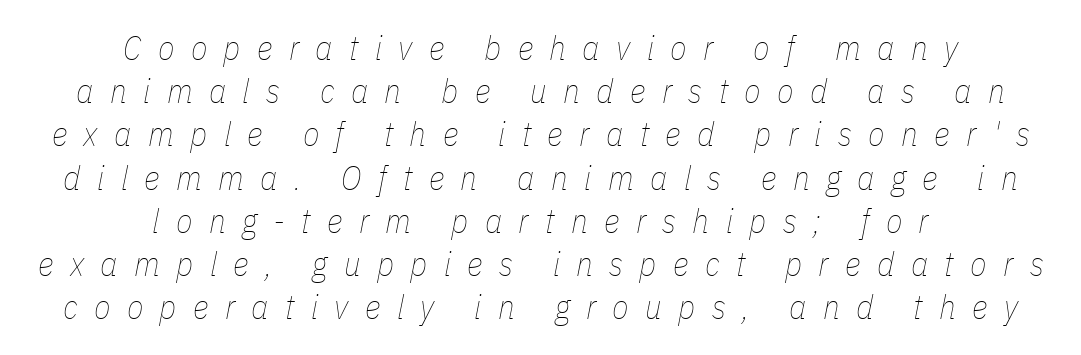
The image shows 34 px thin, condensed type, italic (leaning right); set centered, normal line spacing (1.27x), unusually wide letter spacing (+0.48 em), not underlined; low stroke contrast and a medium x-height.
